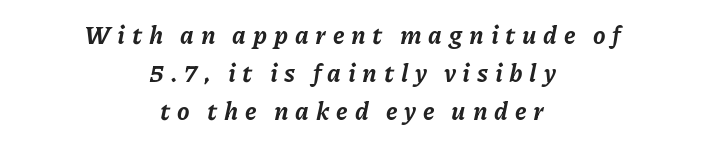
{"italic": "yes", "lean": "right", "slant_degrees": 11, "bold": "yes", "underline": "no", "align": "center", "line_spacing": "normal", "line_spacing_ratio": 1.52, "letter_spacing": "wide", "letter_spacing_em": 0.27, "glyph_px": 25}
